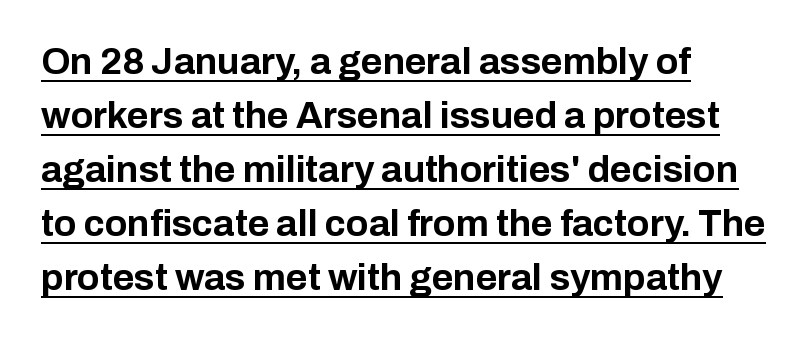
The type sits square on the baseline with zero lean. These words are printed bold, with thick strokes throughout. Look at the bottom of the vertical strokes: they stop flat, with no serifs. You can see a thin bar hugging the bottom of the glyphs.
